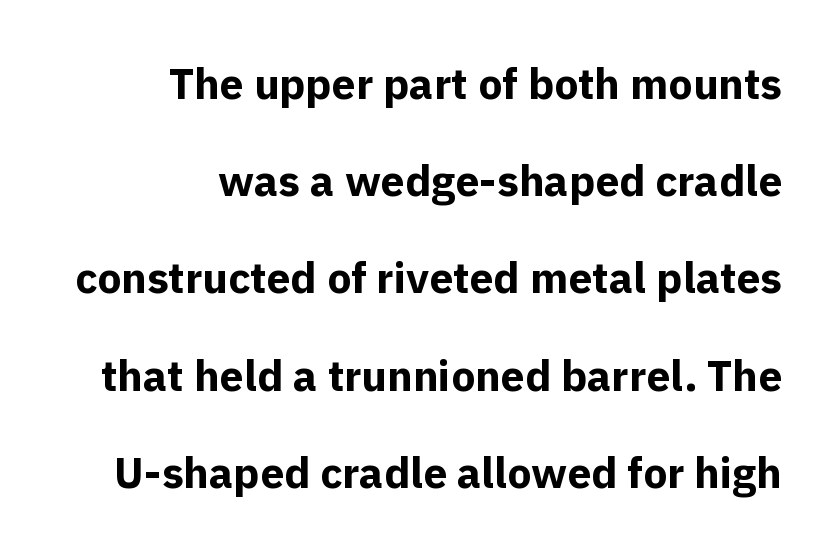
Students, note that the glyphs here touch the page at normal intervals. Characters remain perfectly vertical along every line. Summary of weight: heavy, a full bold. Each letter keeps its own natural width here, so spacing adapts to shape.
